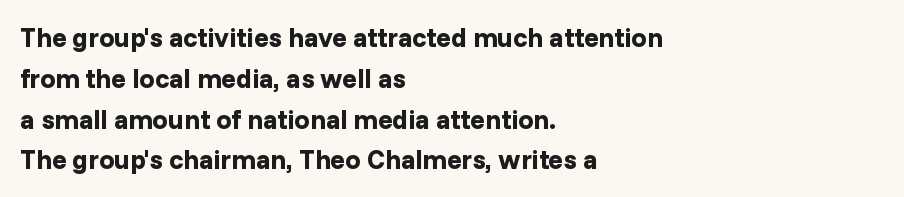
This is the regular roman posture of the typeface. Regarding leading, the lines here are spaced in the standard way. Heft: maximum for text — a bold. The specimen omits any rule beneath the text block's lines.
